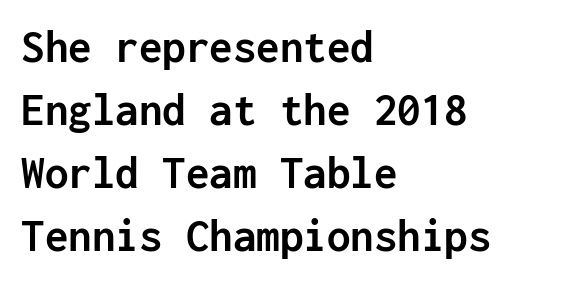
The image shows 47 px semibold sans-serif type, upright, monospaced; set left-aligned, normal line spacing (1.34x), normal letter spacing, not underlined; low stroke contrast and a medium x-height.
